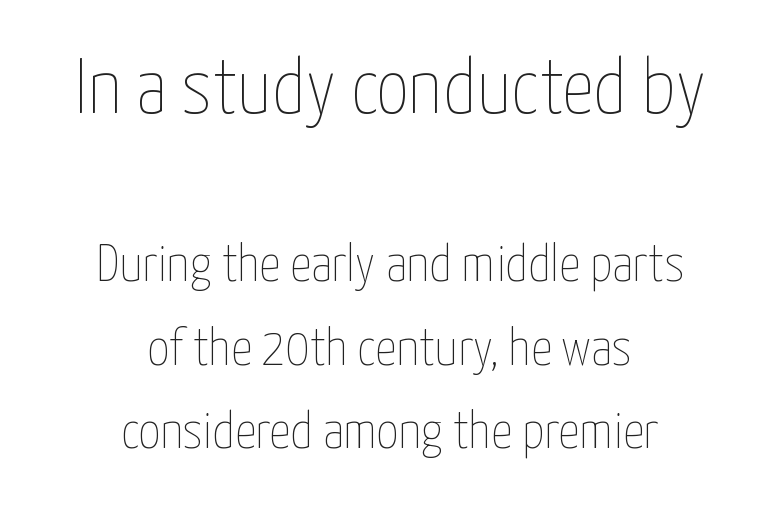
Q: Is the text bold? A: No.
Q: Is the text italic (slanted)? A: No, it is upright.
Q: Is the text underlined? A: No.
Q: How is the paragraph aligned? A: Centered.
Q: Is the spacing between letters normal or unusually wide? A: Normal.
Q: Is the spacing between lines tight, normal or loose? A: Normal.
Q: Which block of text is set in a larger size, the first (top) or the second (bottom)? A: The first (top) one.
Q: Width (condensed, normal, or wide)? A: Condensed.
Q: Stroke contrast? A: Low.
Q: x-height? A: Medium.
Q: Monospaced? A: No.
